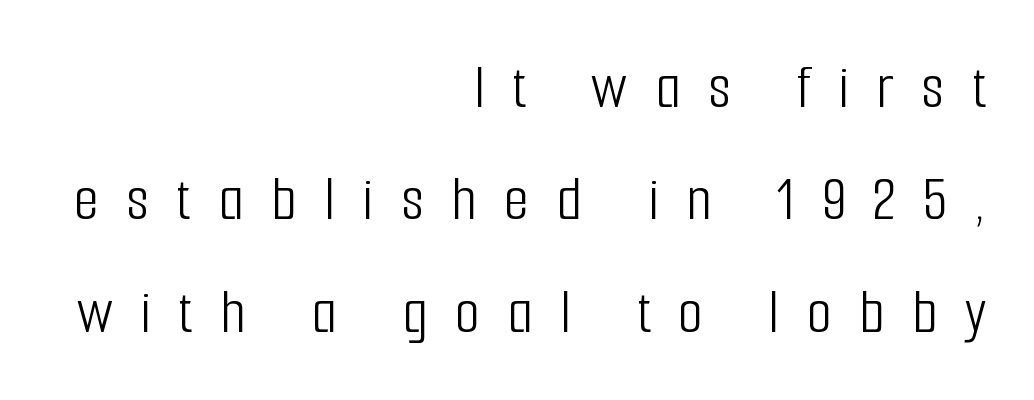
Plain, unruled lines of type. These lines have a slow, spaced-out rhythm from letter to letter. No feet cap the strokes, marking this as sans-serif type. Does the copy run flush right? Yes — the right margin is perfectly even. It's the straight-up-and-down kind of type. The strokes are not fattened; the text isn't bold.
